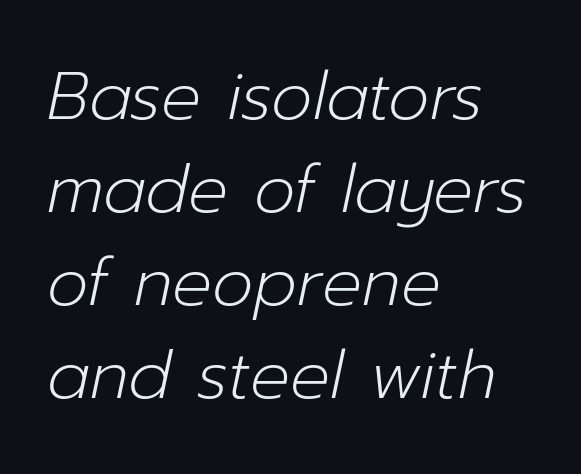
Q: Is the text bold? A: No.
Q: Is the text italic (slanted)? A: Yes, it leans right by about 12 degrees.
Q: Is the text underlined? A: No.
Q: How is the paragraph aligned? A: Left-aligned.
Q: Is the spacing between letters normal or unusually wide? A: Normal.
Q: Is the spacing between lines tight, normal or loose? A: Normal.
Q: Width (condensed, normal, or wide)? A: Normal.
Q: Stroke contrast? A: Low.
Q: x-height? A: Medium.
Q: Monospaced? A: No.
